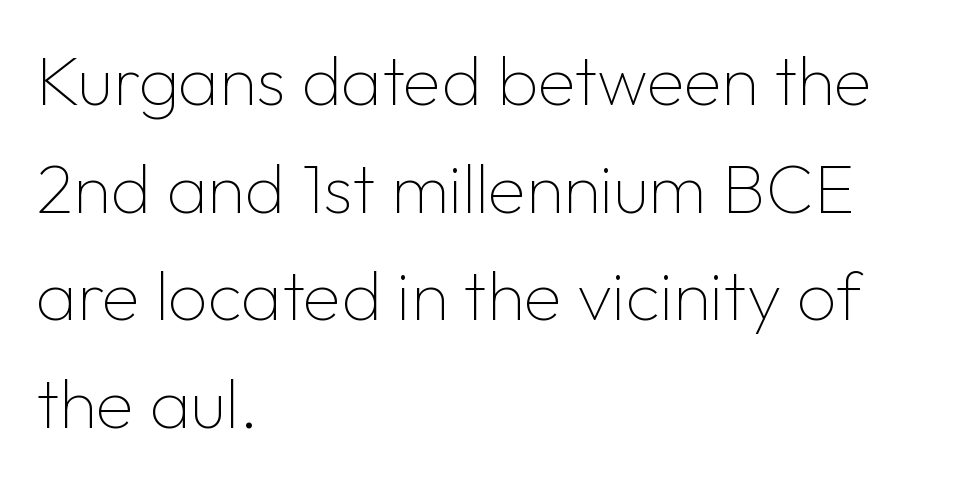
Heaviness? Minimal to ordinary, like unemphasized prose. Notice how the passage keeps a crisp vertical edge on the left only. The letterforms sit shoulder to shoulder at normal distance. The typeface chosen for these lines omits serifs. No italicization has been applied; the sample stays upright. Descenders hang freely into open space.
